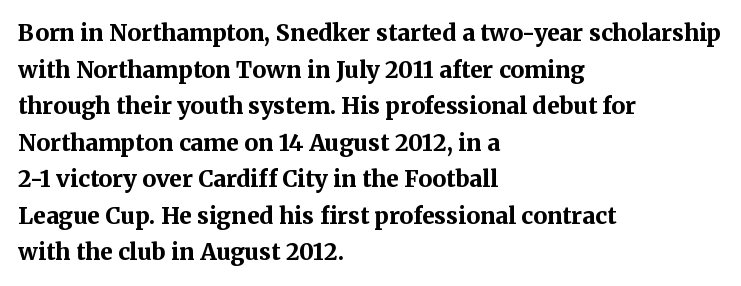
The image shows 23 px bold type, upright; set left-aligned, normal line spacing (1.59x), normal letter spacing, not underlined.
